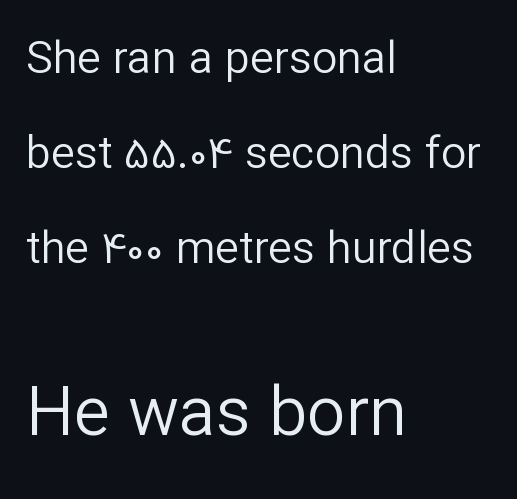
Q: Is the text bold? A: No.
Q: Is the text italic (slanted)? A: No, it is upright.
Q: Is the typeface a serif or a sans-serif typeface? A: Sans-serif.
Q: Is the text underlined? A: No.
Q: How is the paragraph aligned? A: Left-aligned.
Q: Is the spacing between letters normal or unusually wide? A: Normal.
Q: Is the spacing between lines tight, normal or loose? A: Loose.
Q: Which block of text is set in a larger size, the first (top) or the second (bottom)? A: The second (bottom) one.
Q: Width (condensed, normal, or wide)? A: Normal.
Q: Stroke contrast? A: Low.
Q: x-height? A: Medium.
Q: Monospaced? A: No.
